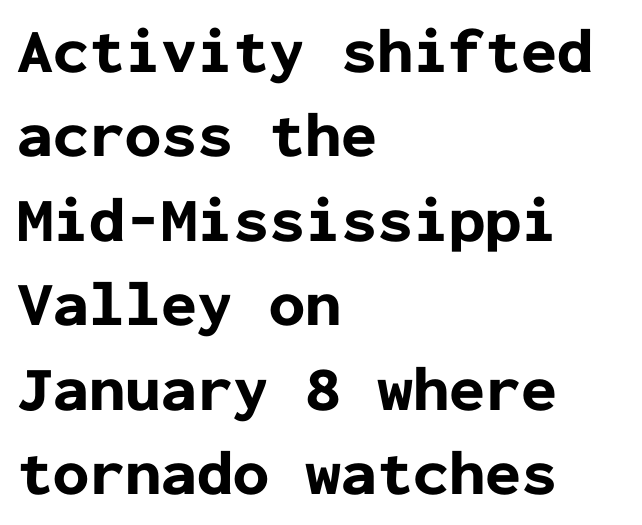
Q: Is the text bold? A: Yes.
Q: Is the text italic (slanted)? A: No, it is upright.
Q: Is the typeface a serif or a sans-serif typeface? A: Sans-serif.
Q: Is the text underlined? A: No.
Q: How is the paragraph aligned? A: Left-aligned.
Q: Is the spacing between letters normal or unusually wide? A: Normal.
Q: Is the spacing between lines tight, normal or loose? A: Normal.
Q: Width (condensed, normal, or wide)? A: Normal.
Q: Stroke contrast? A: Low.
Q: x-height? A: Medium.
Q: Monospaced? A: Yes.
